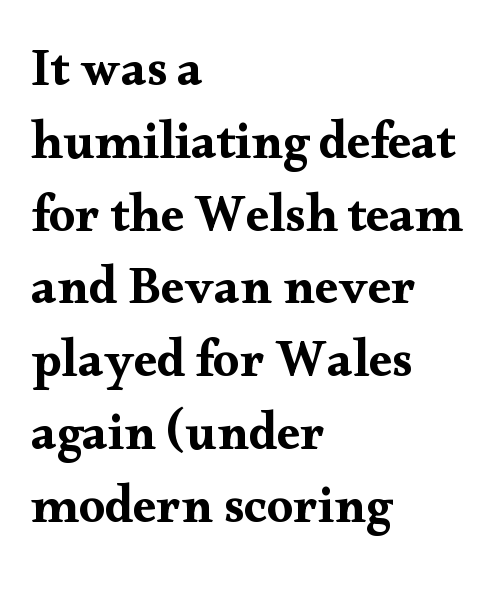
{"serif": "yes", "italic": "no", "width": "wide", "stroke_contrast": "medium", "x_height": "small", "monospaced": "no", "underline": "no", "align": "left", "line_spacing": "normal", "line_spacing_ratio": 1.4, "letter_spacing": "normal", "letter_spacing_em": 0.0, "glyph_px": 52}
